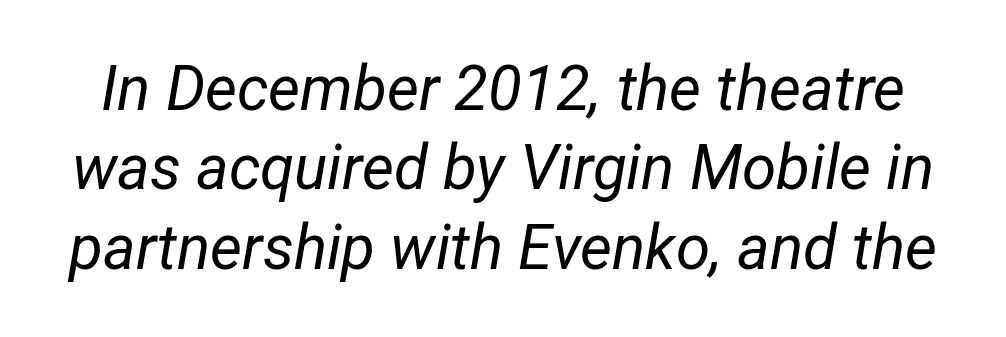
The image shows 62 px regular-weight, condensed type, italic (leaning right); set normal line spacing (1.28x), normal letter spacing, not underlined; low stroke contrast and a medium x-height.
